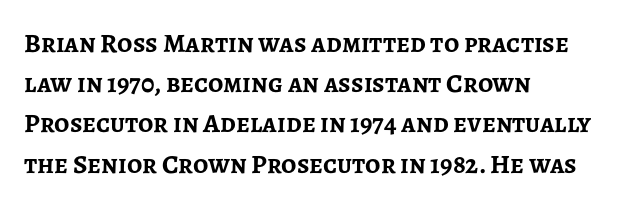
The rag falls on the right side of this text block. The axis of the letterforms is exactly vertical. Descender tails drop into unmarked territory. Inter-character spacing is left at the font's built-in metrics. Heavy, bold letterforms.
